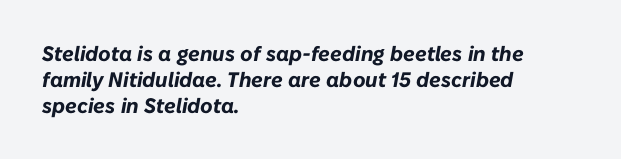
Q: Is the text bold? A: Yes.
Q: Is the text italic (slanted)? A: Yes, it leans right by about 10 degrees.
Q: Is the text underlined? A: No.
Q: How is the paragraph aligned? A: Left-aligned.
Q: Is the spacing between letters normal or unusually wide? A: Normal.
